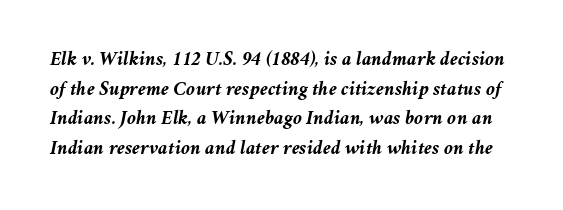
Q: Is the text bold? A: Yes.
Q: Is the text italic (slanted)? A: Yes, it leans right by about 11 degrees.
Q: Is the text underlined? A: No.
Q: Is the spacing between letters normal or unusually wide? A: Normal.
Q: Is the spacing between lines tight, normal or loose? A: Normal.
